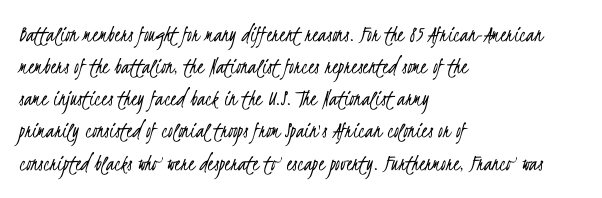
The image shows 24 px text type; set left-aligned, normal line spacing (1.34x), normal letter spacing, not underlined.
